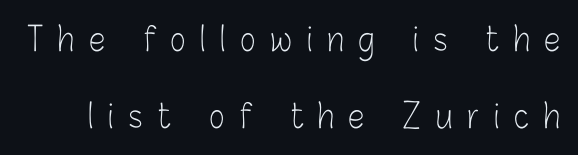
Q: Is the text bold? A: No.
Q: Is the text italic (slanted)? A: No, it is upright.
Q: Is the typeface a serif or a sans-serif typeface? A: Sans-serif.
Q: Is the text underlined? A: No.
Q: Is the spacing between letters normal or unusually wide? A: Unusually wide.
Q: Is the spacing between lines tight, normal or loose? A: Loose.
Q: Width (condensed, normal, or wide)? A: Condensed.
Q: Stroke contrast? A: Low.
Q: x-height? A: Medium.
Q: Monospaced? A: No.
